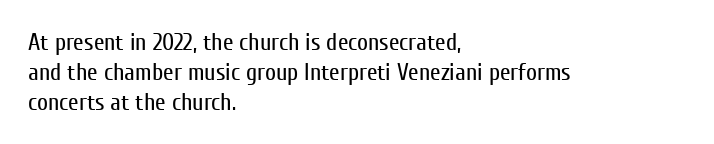
Q: Is the text bold? A: No.
Q: Is the text italic (slanted)? A: No, it is upright.
Q: Is the text underlined? A: No.
Q: How is the paragraph aligned? A: Left-aligned.
Q: Is the spacing between letters normal or unusually wide? A: Normal.
